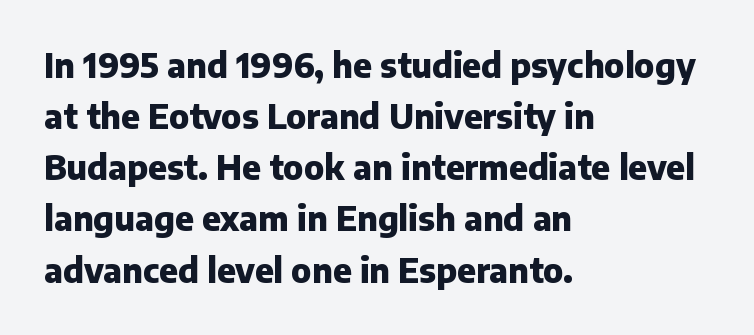
{"serif": "no", "italic": "no", "bold": "yes", "weight": "heavy", "width": "normal", "stroke_contrast": "low", "x_height": "medium", "monospaced": "no", "underline": "no", "align": "left", "line_spacing": "normal", "line_spacing_ratio": 1.55, "letter_spacing": "normal", "letter_spacing_em": 0.0, "glyph_px": 33}
